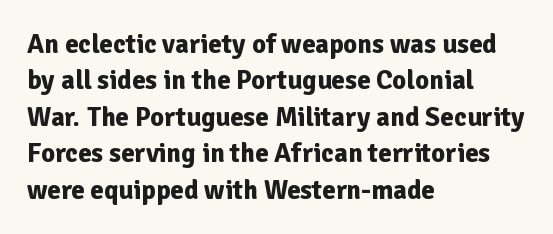
{"italic": "no", "bold": "yes", "underline": "no", "align": "left", "line_spacing": "normal", "line_spacing_ratio": 1.35, "letter_spacing": "normal", "letter_spacing_em": 0.0, "glyph_px": 27}
